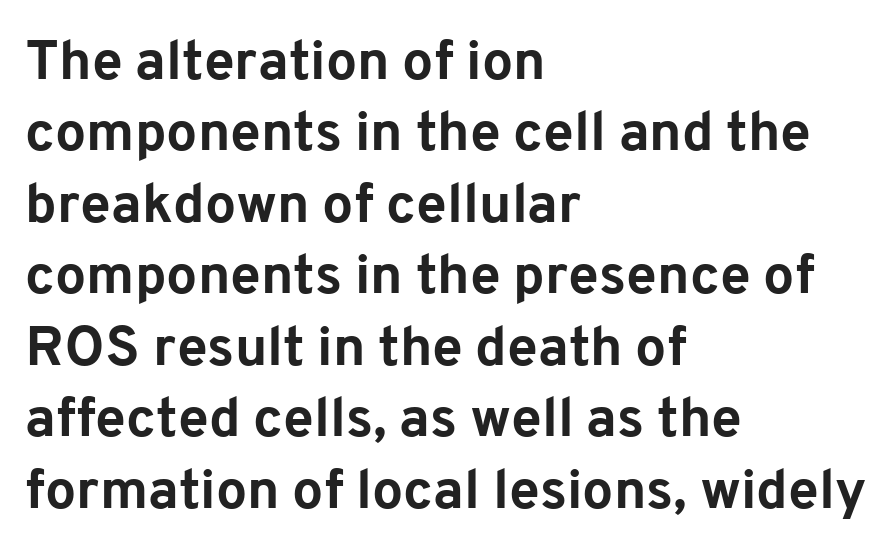
A bare baseline throughout the passage. A typesetter would mark this as roman, not italic. Caption: standard tracking, unaltered. Spacing verdict: proportional, widths tailored to each character.
